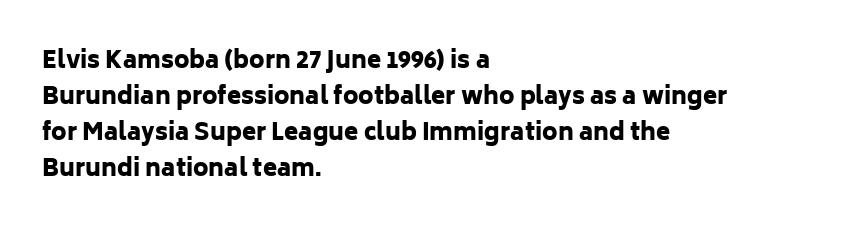
Q: Is the text bold? A: Yes.
Q: Is the text italic (slanted)? A: No, it is upright.
Q: Is the text underlined? A: No.
Q: How is the paragraph aligned? A: Left-aligned.
Q: Is the spacing between letters normal or unusually wide? A: Normal.
Q: Is the spacing between lines tight, normal or loose? A: Normal.
